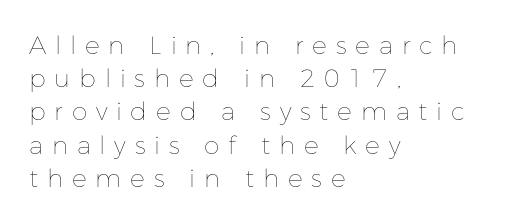
Q: Is the text bold? A: No.
Q: Is the text italic (slanted)? A: No, it is upright.
Q: Is the text underlined? A: No.
Q: How is the paragraph aligned? A: Left-aligned.
Q: Is the spacing between letters normal or unusually wide? A: Unusually wide.
Q: Is the spacing between lines tight, normal or loose? A: Normal.
